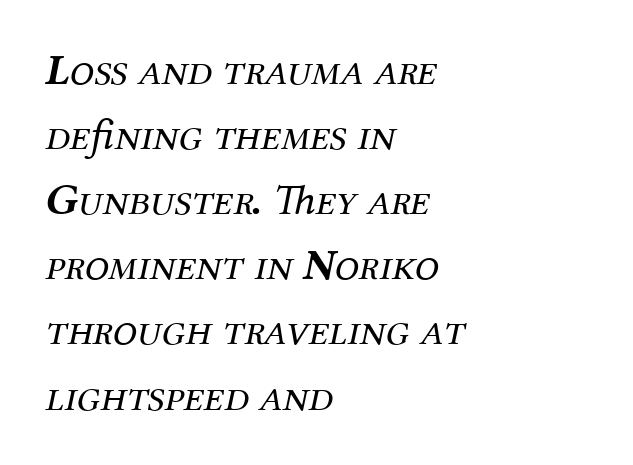
The image shows 44 px regular-weight serif type, italic (leaning right); set left-aligned, normal line spacing (1.48x), normal letter spacing, not underlined; medium stroke contrast and a medium x-height.
